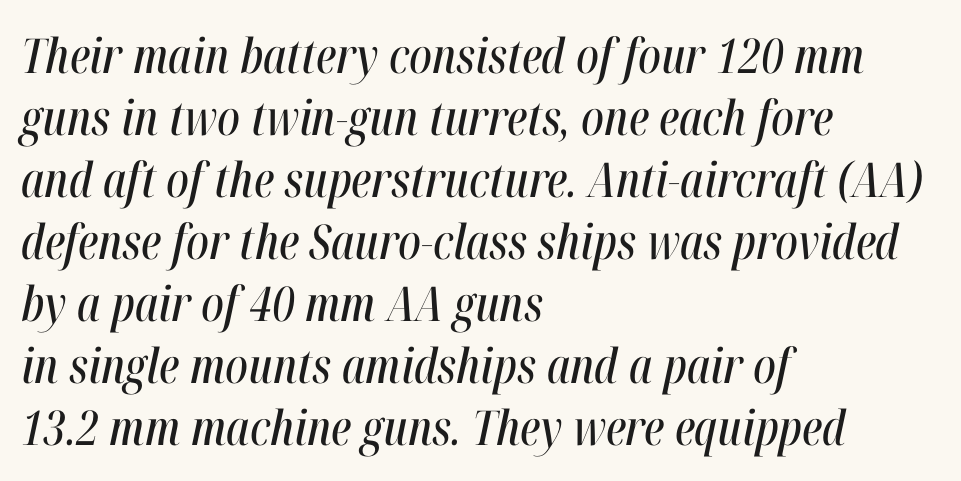
{"italic": "yes", "lean": "right", "slant_degrees": 12, "width": "condensed", "stroke_contrast": "high", "x_height": "medium", "monospaced": "no", "underline": "no", "align": "left", "line_spacing": "normal", "line_spacing_ratio": 1.29, "letter_spacing": "normal", "letter_spacing_em": 0.0, "glyph_px": 48}
